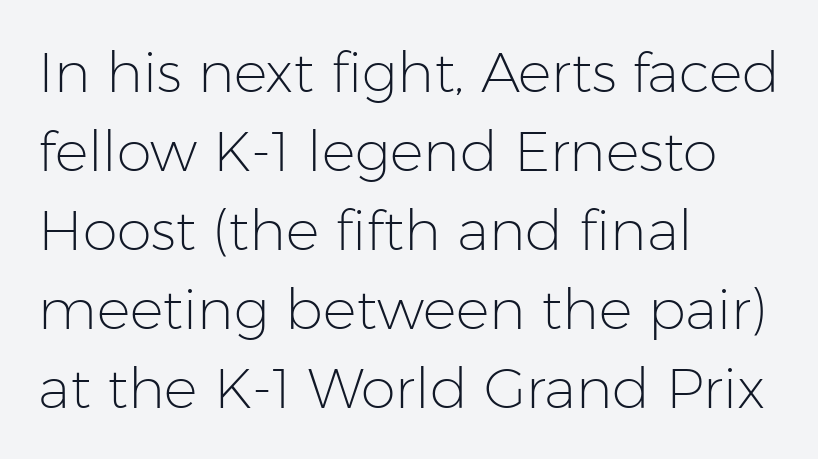
Stroke thickness stays within the range of a standard reading face or lighter. Check the space under the baseline: it is left empty. This sample uses a sans-serif face. No extra tracking has been applied to these lines. Summary of vertical rhythm: regular, with standard interline spacing.
